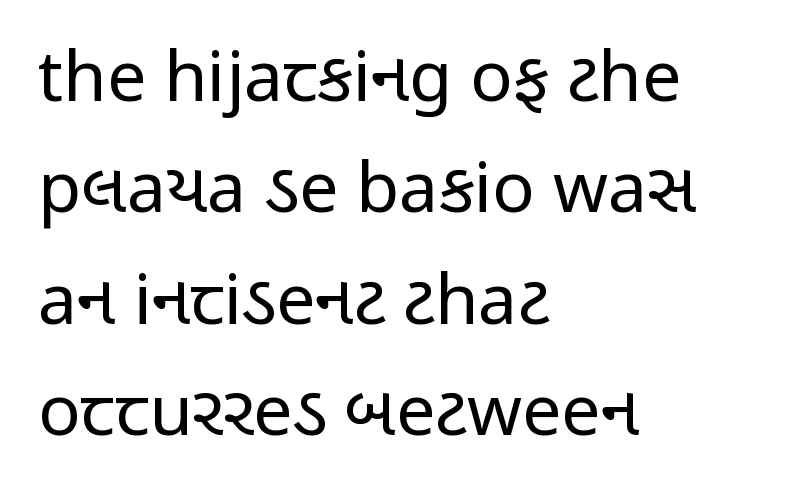
The image shows 70 px regular-weight, condensed sans-serif type, upright; set left-aligned, normal line spacing (1.59x), normal letter spacing, not underlined; low stroke contrast and a medium x-height.
